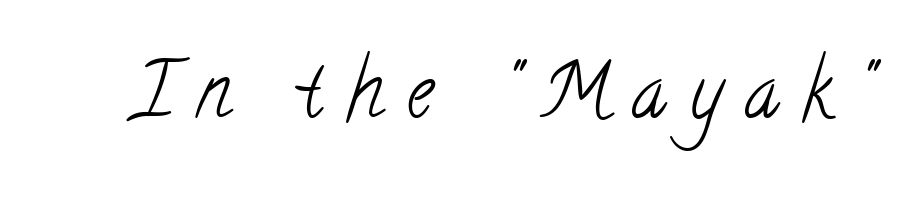
{"serif": "yes", "bold": "no", "weight": "light", "width": "condensed", "stroke_contrast": "low", "x_height": "small", "monospaced": "no", "underline": "no", "letter_spacing": "wide", "letter_spacing_em": 0.3, "glyph_px": 76}
